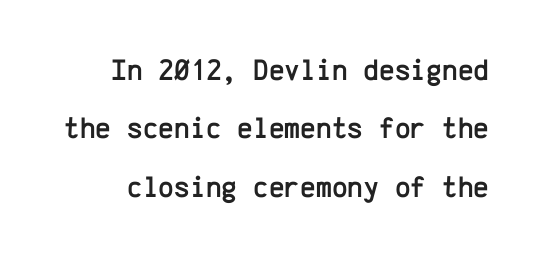
The image shows 30 px sans-serif type, upright, monospaced; set loose line spacing (1.95x), normal letter spacing, not underlined; low stroke contrast and a medium x-height.
